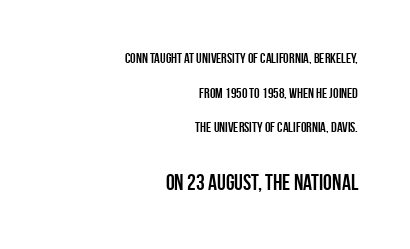
The image shows 22 px bold type, upright; set right-aligned, loose line spacing (2.47x), normal letter spacing, not underlined; the second (bottom) block is 1.57x larger.
